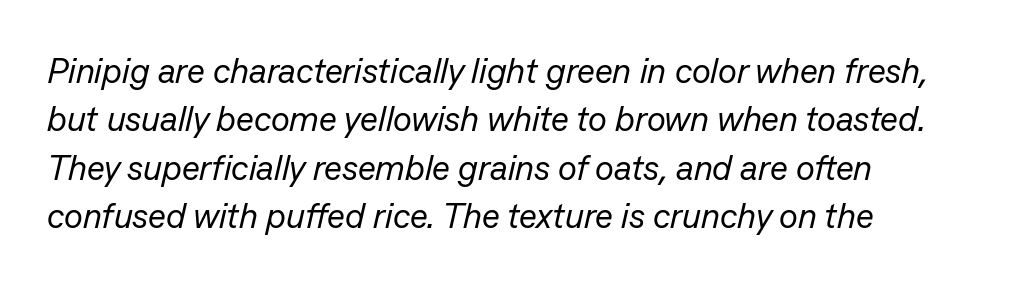
Q: Is the text bold? A: No.
Q: Is the text italic (slanted)? A: Yes, it leans right by about 13 degrees.
Q: Is the text underlined? A: No.
Q: How is the paragraph aligned? A: Left-aligned.
Q: Is the spacing between letters normal or unusually wide? A: Normal.
Q: Is the spacing between lines tight, normal or loose? A: Normal.
Q: Width (condensed, normal, or wide)? A: Normal.
Q: Stroke contrast? A: Low.
Q: x-height? A: Medium.
Q: Monospaced? A: No.
